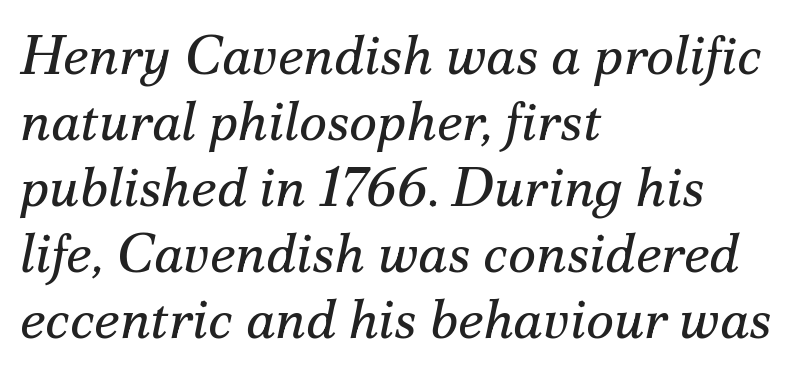
Q: Is the text bold? A: No.
Q: Is the text italic (slanted)? A: Yes, it leans right by about 12 degrees.
Q: Is the typeface a serif or a sans-serif typeface? A: Serif.
Q: Is the text underlined? A: No.
Q: How is the paragraph aligned? A: Left-aligned.
Q: Is the spacing between letters normal or unusually wide? A: Normal.
Q: Width (condensed, normal, or wide)? A: Normal.
Q: Stroke contrast? A: Medium.
Q: x-height? A: Small.
Q: Monospaced? A: No.
